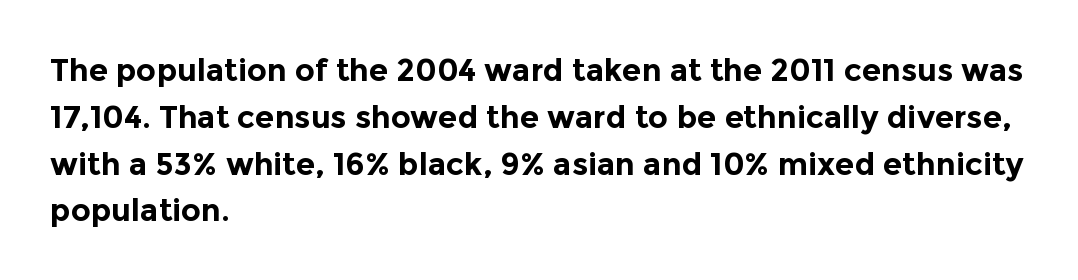
{"serif": "no", "italic": "no", "bold": "yes", "weight": "bold", "width": "normal", "x_height": "medium", "monospaced": "no", "underline": "no", "align": "left", "line_spacing": "normal", "line_spacing_ratio": 1.51, "letter_spacing": "normal", "letter_spacing_em": 0.0, "glyph_px": 31}
